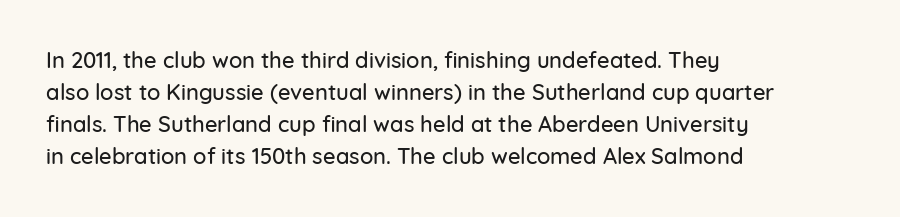
Q: Is the text italic (slanted)? A: No, it is upright.
Q: Is the text underlined? A: No.
Q: How is the paragraph aligned? A: Left-aligned.
Q: Is the spacing between letters normal or unusually wide? A: Normal.
Q: Is the spacing between lines tight, normal or loose? A: Normal.
